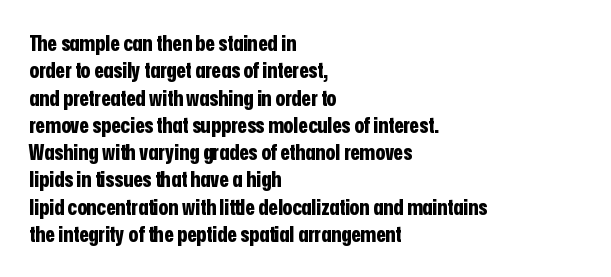
Q: Is the text bold? A: Yes.
Q: Is the text italic (slanted)? A: No, it is upright.
Q: Is the text underlined? A: No.
Q: How is the paragraph aligned? A: Left-aligned.
Q: Is the spacing between letters normal or unusually wide? A: Normal.
